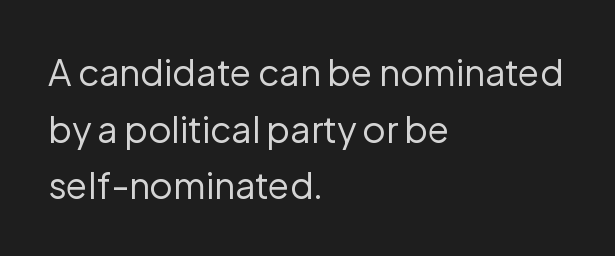
In CSS terms this would be text-align: left. Weight: in the light-to-regular range. Serifs: no, the terminals of the letterforms are clean. A typesetter would call this zero additional tracking. Descenders hang freely into open space. Normally led — the rows are evenly, conventionally spaced.
